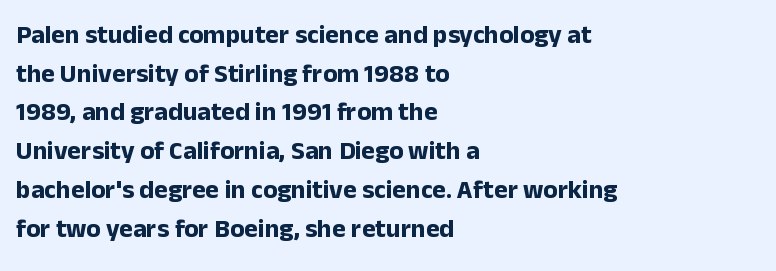
The image shows 26 px bold type, upright; set left-aligned, normal line spacing (1.49x), normal letter spacing, not underlined.
